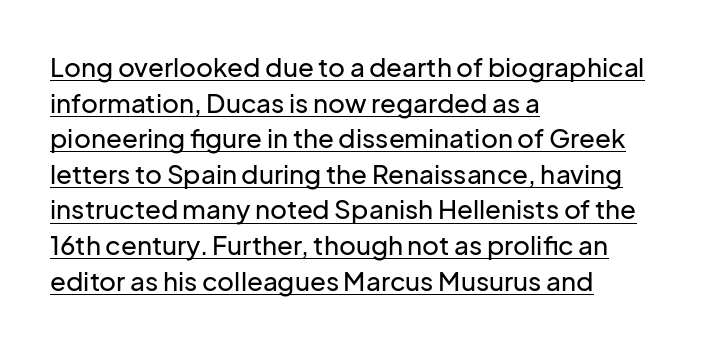
Q: Is the text italic (slanted)? A: No, it is upright.
Q: Is the text underlined? A: Yes.
Q: How is the paragraph aligned? A: Left-aligned.
Q: Is the spacing between letters normal or unusually wide? A: Normal.
Q: Is the spacing between lines tight, normal or loose? A: Normal.
